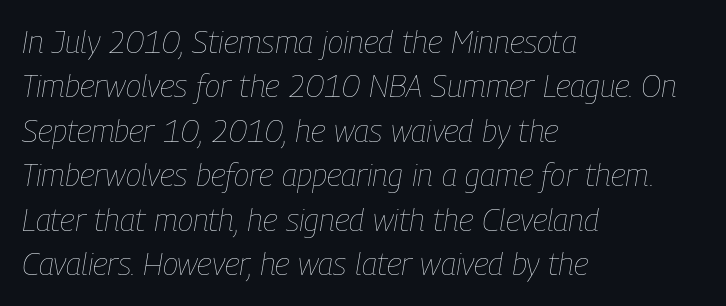
Here the designer chose a conventional face with non-uniform glyph widths. Stroke thickness stays within the range of a standard reading face or lighter. Type without underlining. A normal amount of white space separates one row of letters from the next. Words appear dense and cohesive because spacing is normal.
